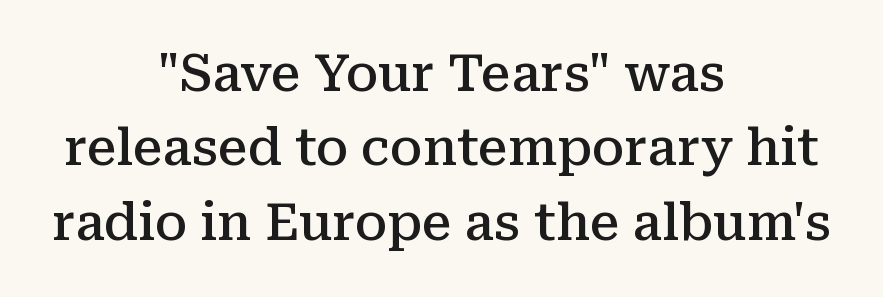
Decoration check: the copy has no underline. Quick note: not italic, upright. What kind of face is this? One with serifs. The letters are semibold — heavier than regular but short of a full bold. Looks like regular typesetting: each glyph gets only the width it needs.
